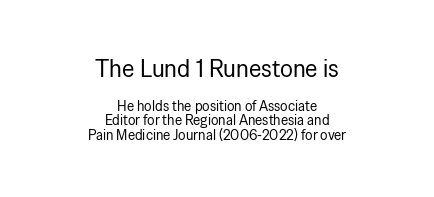
{"italic": "no", "bold": "no", "underline": "no", "align": "center", "line_spacing": "tight", "line_spacing_ratio": 1.03, "letter_spacing": "normal", "letter_spacing_em": 0.0, "larger_block": "first", "size_ratio": 1.71, "glyph_px": 24}
